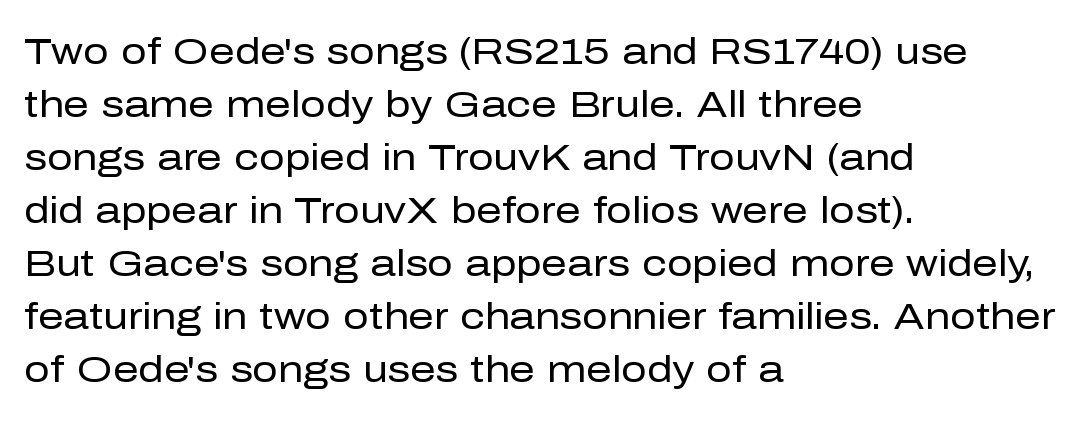
{"serif": "no", "italic": "no", "bold": "no", "weight": "regular", "width": "normal", "stroke_contrast": "low", "x_height": "medium", "monospaced": "no", "underline": "no", "align": "left", "line_spacing": "normal", "line_spacing_ratio": 1.47, "letter_spacing": "normal", "letter_spacing_em": 0.0, "glyph_px": 36}
